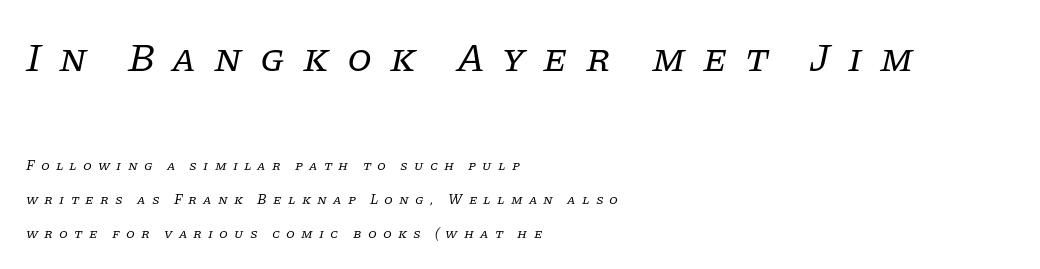
{"serif": "yes", "italic": "yes", "lean": "right", "slant_degrees": 11, "bold": "no", "weight": "regular", "width": "normal", "stroke_contrast": "low", "x_height": "large", "monospaced": "no", "underline": "no", "align": "left", "line_spacing": "loose", "line_spacing_ratio": 2.41, "letter_spacing": "wide", "letter_spacing_em": 0.44, "larger_block": "first", "size_ratio": 2.86, "glyph_px": 40}
